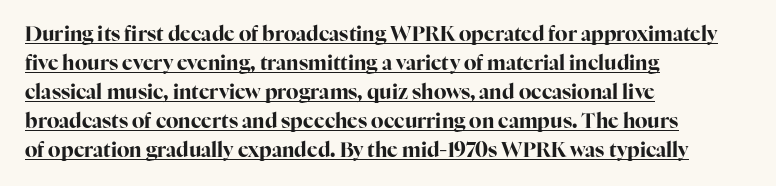
Students, note that the glyphs here touch the page at normal intervals. The rows are spaced the way most documents space them. Heavy-handed strokes throughout: this text is bold. These lines are set flush left with a ragged right edge.
